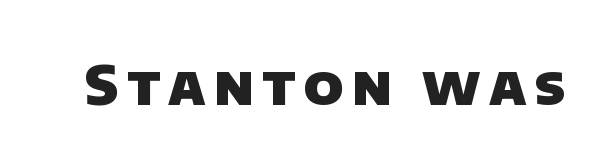
Nobody drew a line under any word here. A typesetter would call this proportional, since set widths differ per character. The font is running at its bold setting. The face used here is a sans, in the tradition of grotesques and geometrics.
